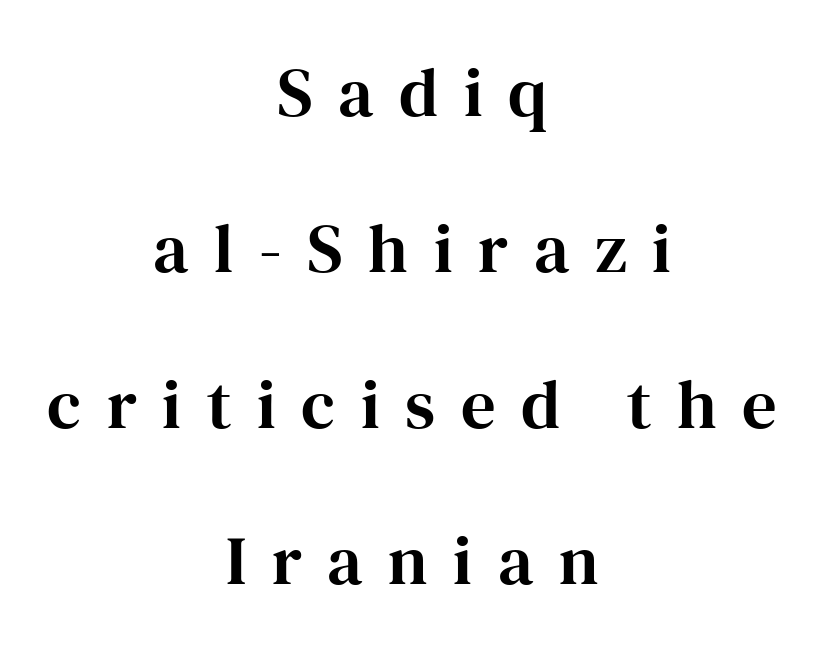
Q: Is the text italic (slanted)? A: No, it is upright.
Q: Is the typeface a serif or a sans-serif typeface? A: Serif.
Q: Is the text underlined? A: No.
Q: How is the paragraph aligned? A: Centered.
Q: Is the spacing between letters normal or unusually wide? A: Unusually wide.
Q: Is the spacing between lines tight, normal or loose? A: Loose.
Q: Width (condensed, normal, or wide)? A: Normal.
Q: Stroke contrast? A: High.
Q: x-height? A: Medium.
Q: Monospaced? A: No.
